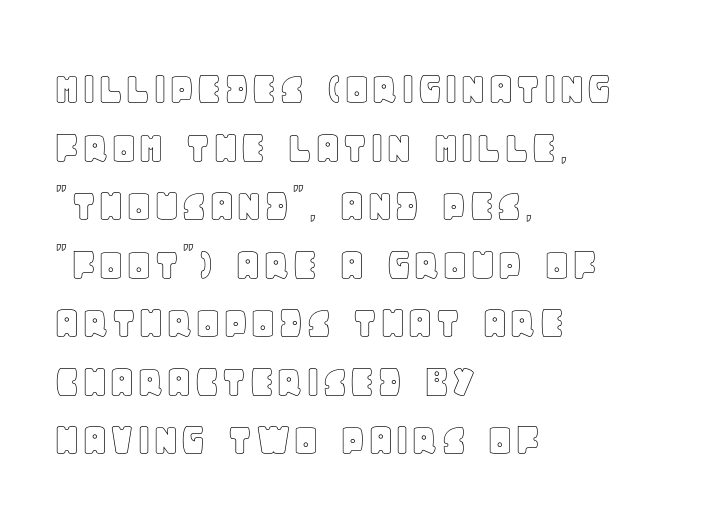
{"italic": "no", "width": "normal", "x_height": "large", "monospaced": "no", "underline": "no", "align": "left", "line_spacing_ratio": 1.22, "letter_spacing": "normal", "letter_spacing_em": 0.0, "glyph_px": 48}
